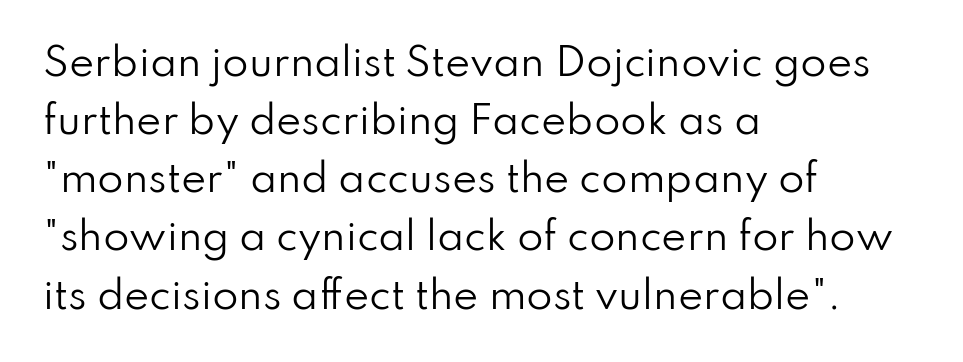
Q: Is the text bold? A: No.
Q: Is the text italic (slanted)? A: No, it is upright.
Q: Is the typeface a serif or a sans-serif typeface? A: Sans-serif.
Q: Is the text underlined? A: No.
Q: How is the paragraph aligned? A: Left-aligned.
Q: Is the spacing between letters normal or unusually wide? A: Normal.
Q: Is the spacing between lines tight, normal or loose? A: Normal.
Q: Width (condensed, normal, or wide)? A: Normal.
Q: Stroke contrast? A: Low.
Q: x-height? A: Small.
Q: Monospaced? A: No.
